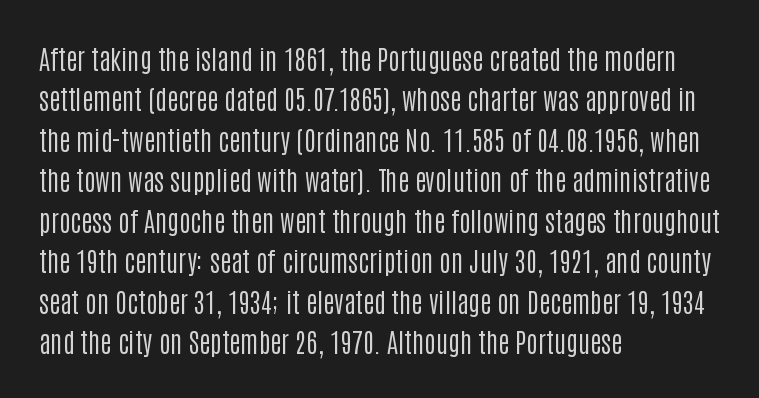
The passage shown stacks its lines at a standard gap. Students, note that the glyphs here touch the page at normal intervals. This reads as an unemphasized weight, regular at the heaviest. Typeset ragged right — the left edge is the straight one. No italicization has been applied; the sample stays upright.
